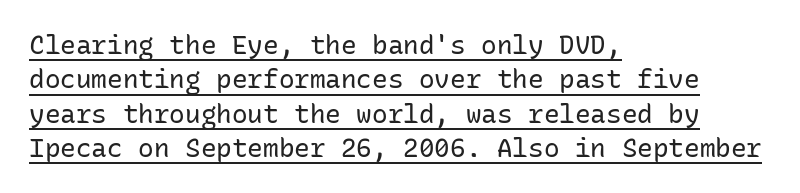
{"italic": "no", "bold": "no", "underline": "yes", "align": "left", "line_spacing": "normal", "line_spacing_ratio": 1.32, "letter_spacing": "normal", "letter_spacing_em": 0.0, "glyph_px": 26}
